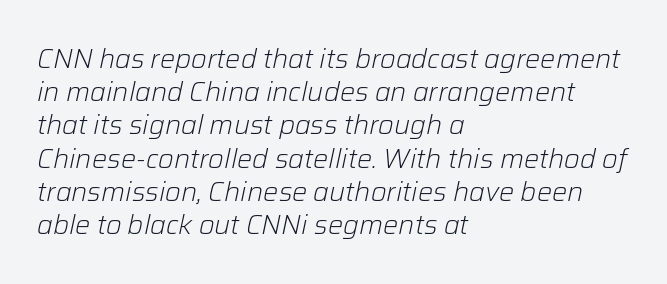
The specimen reads as italic at a glance. How are the letters spaced? Ordinarily, with no added tracking. Compared with a centered layout, this one pins lines to the left instead. Stem width sits at or under what a default text font uses. The words here are not underlined.
